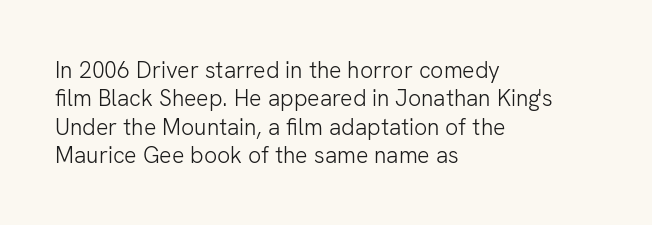
{"italic": "no", "bold": "no", "underline": "no", "align": "left", "line_spacing_ratio": 1.23, "letter_spacing": "normal", "letter_spacing_em": 0.0, "glyph_px": 23}
